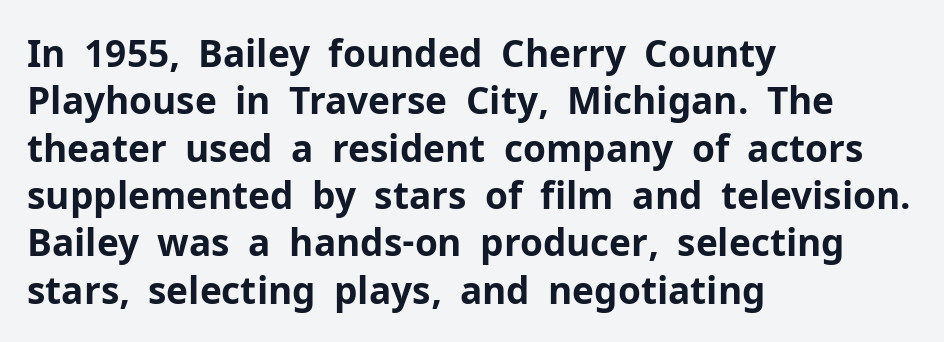
Here the glyphs are tracked normally, forming tight word shapes. The text was rendered using a sans face with plain stroke endings. Weight check: bold — yes, fully. Vertically, the passage feels balanced, rows spaced as you'd expect. Beneath every word, the page is bare.
